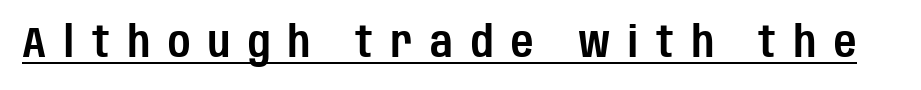
{"serif": "no", "italic": "no", "width": "condensed", "stroke_contrast": "low", "x_height": "large", "monospaced": "no", "underline": "yes", "letter_spacing": "wide", "letter_spacing_em": 0.42, "glyph_px": 43}
